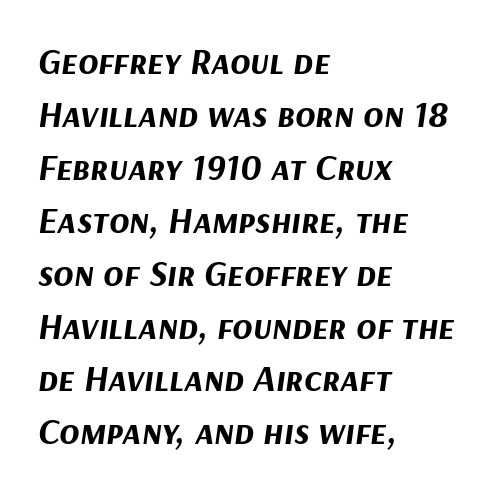
Is the block centered? No — it sits flush against the left margin. Looking at the ascenders, they clearly lean. Honestly, the row spacing looks completely unremarkable. Compared with typical body copy, the letter spacing here is the same. Words float on clear page, feet unadorned.
